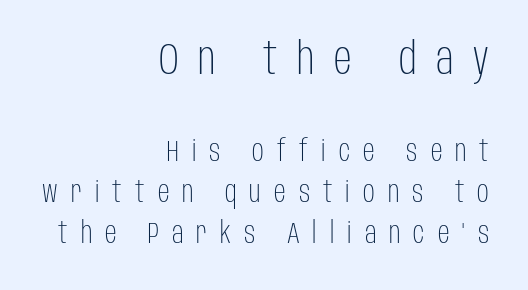
These lines sit exactly where default settings would place them. Top chunk: large. Bottom chunk: small. Looks like regular typesetting: each glyph gets only the width it needs. Is there any slant? The stems are plumb. Words appear elongated and porous because spacing is wide.
